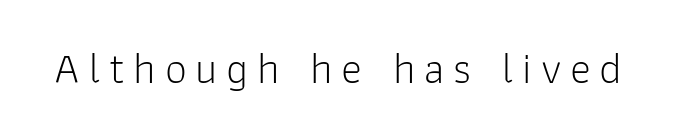
Q: Is the text bold? A: No.
Q: Is the text italic (slanted)? A: No, it is upright.
Q: Is the typeface a serif or a sans-serif typeface? A: Sans-serif.
Q: Is the text underlined? A: No.
Q: Is the spacing between letters normal or unusually wide? A: Unusually wide.
Q: Width (condensed, normal, or wide)? A: Normal.
Q: Stroke contrast? A: Low.
Q: x-height? A: Medium.
Q: Monospaced? A: No.
